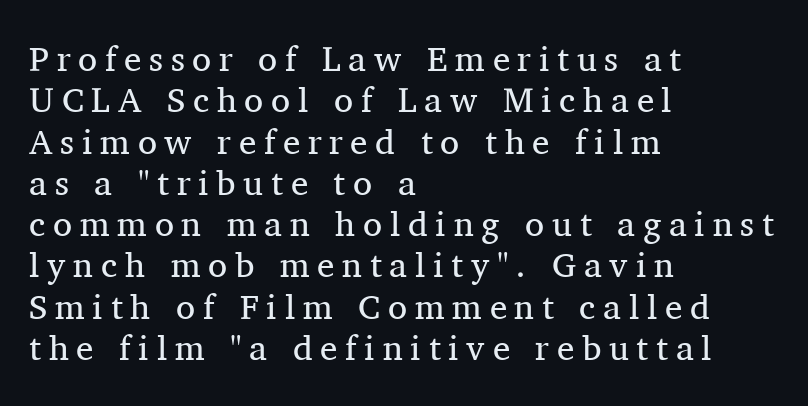
Caption: expanded tracking, letters set apart. You could not count columns in this text — the font is proportionally spaced. All the whitespace from short lines collects on the right. Only glyphs here, with clear space below each row. The lettering holds an erect, upright posture throughout.
